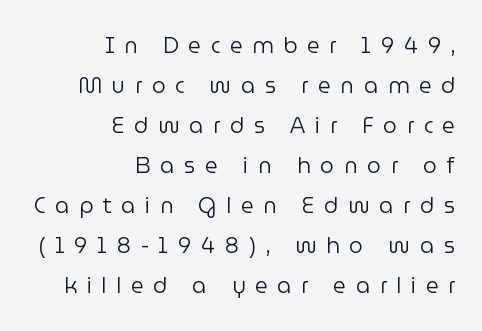
Q: Is the text bold? A: No.
Q: Is the text italic (slanted)? A: No, it is upright.
Q: Is the text underlined? A: No.
Q: How is the paragraph aligned? A: Right-aligned.
Q: Is the spacing between letters normal or unusually wide? A: Unusually wide.
